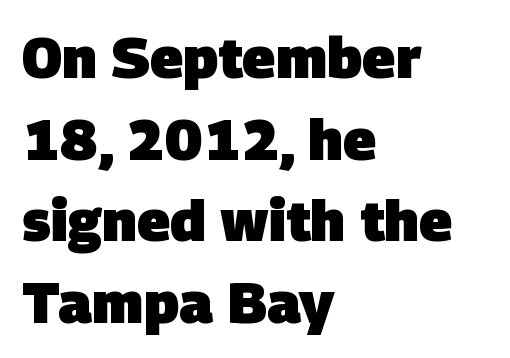
Vertically, the passage feels balanced, rows spaced as you'd expect. A classic flush-left, rag-right setting is used for this passage. The type is set solid horizontally, with unmodified tracking. These words are printed bold, with thick strokes throughout. Letters rest on an invisible, unmarked baseline. Character widths vary here, with narrow letters taking less room than wide ones.
